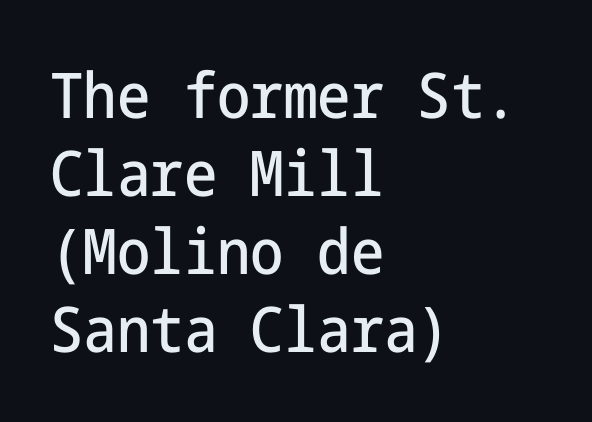
The image shows 63 px condensed sans-serif type, upright; set left-aligned, line spacing 1.24x, normal letter spacing, not underlined; low stroke contrast and a medium x-height.
